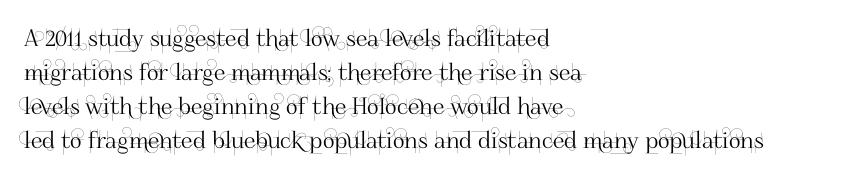
Q: Is the text italic (slanted)? A: No, it is upright.
Q: Is the text underlined? A: No.
Q: How is the paragraph aligned? A: Left-aligned.
Q: Is the spacing between letters normal or unusually wide? A: Normal.
Q: Is the spacing between lines tight, normal or loose? A: Normal.
